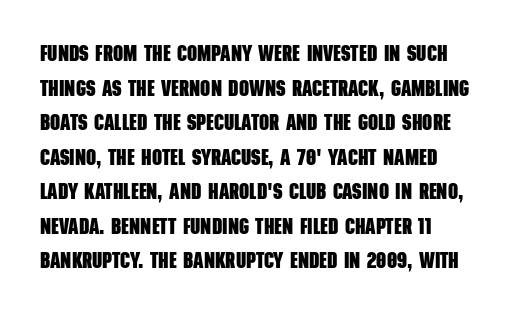
{"bold": "yes", "underline": "no", "align": "left", "line_spacing": "normal", "line_spacing_ratio": 1.57, "letter_spacing": "normal", "letter_spacing_em": 0.0, "glyph_px": 22}
